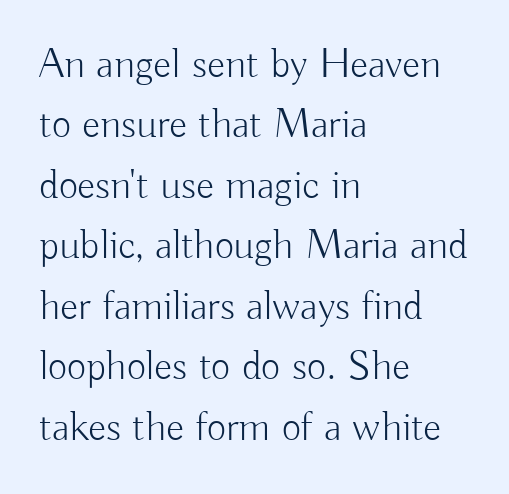
The strip under each line holds only bare page. This sample uses plain, unmodified letter spacing. Varying glyph widths throughout — classic text-font behaviour. Letterform terminals end flat and unadorned throughout the passage.
